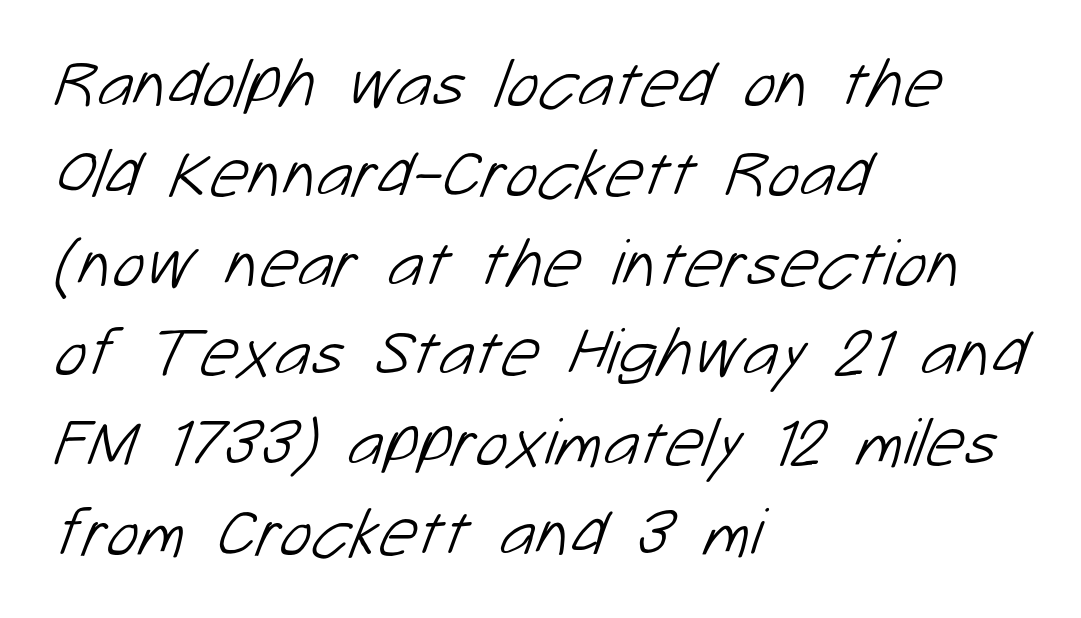
A sans-serif font was chosen for this passage. Note the varied advance widths — an 'i' is clearly narrower than an 'm'. Words float on clear page, feet unadorned. The lines are quadded left.
